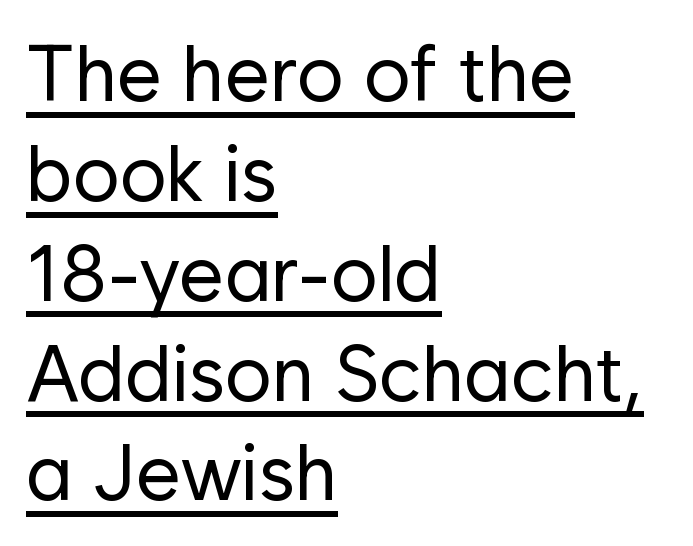
Q: Is the text bold? A: No.
Q: Is the text italic (slanted)? A: No, it is upright.
Q: Is the typeface a serif or a sans-serif typeface? A: Sans-serif.
Q: Is the text underlined? A: Yes.
Q: How is the paragraph aligned? A: Left-aligned.
Q: Is the spacing between letters normal or unusually wide? A: Normal.
Q: Is the spacing between lines tight, normal or loose? A: Normal.
Q: Width (condensed, normal, or wide)? A: Normal.
Q: Stroke contrast? A: Low.
Q: x-height? A: Medium.
Q: Monospaced? A: No.
